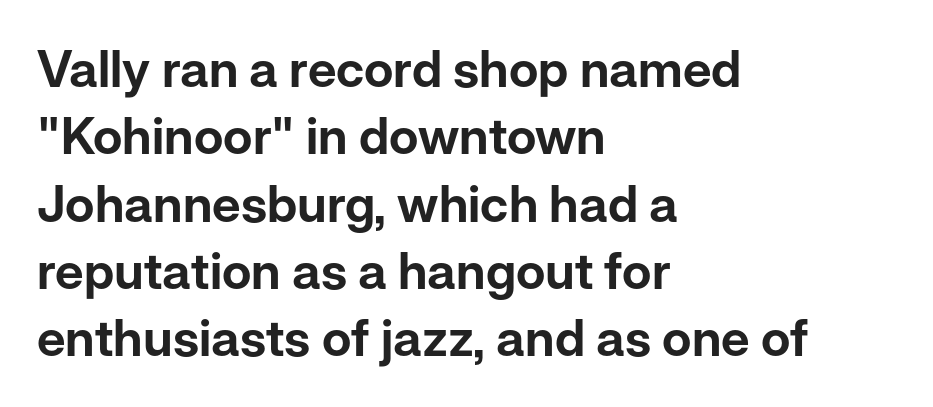
No italicization has been applied; the sample stays upright. The type is set solid horizontally, with unmodified tracking. In terms of letterform style, serifs are entirely absent. This sample keeps an unexceptional amount of space between lines. Quick note: underline off.
